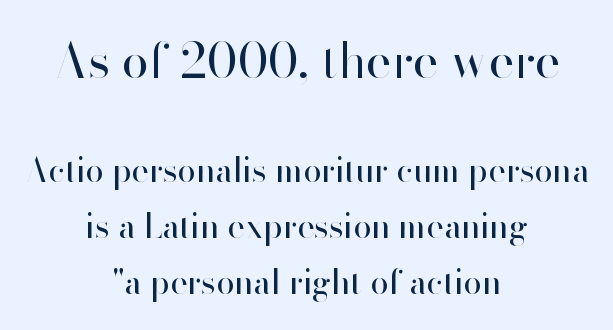
The image shows 49 px regular-weight sans-serif type, upright; set centered, normal line spacing (1.69x), normal letter spacing, not underlined; the first (top) block is 1.48x larger; high stroke contrast and a small x-height.
